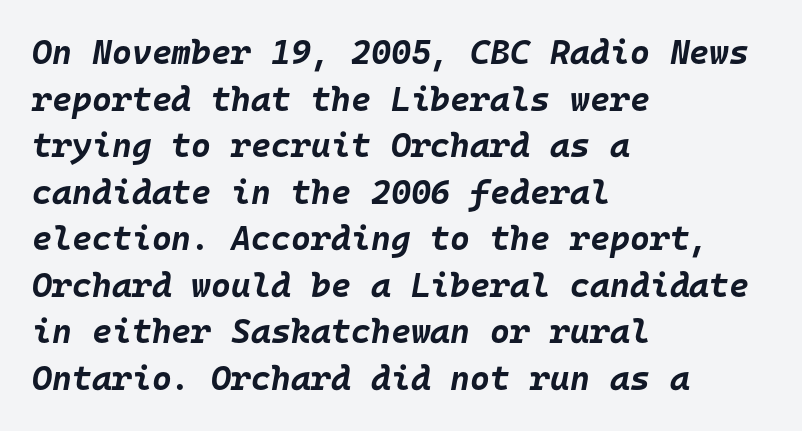
The image shows 34 px bold type, italic (leaning right), monospaced; set left-aligned, normal line spacing (1.37x), normal letter spacing, not underlined; low stroke contrast and a large x-height.
